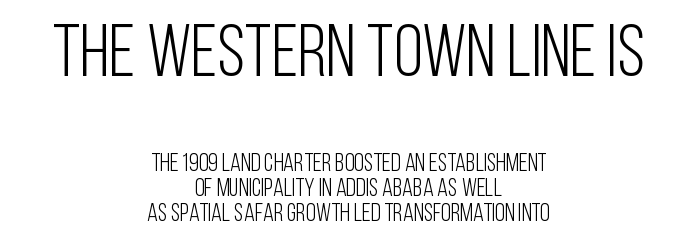
The image shows 74 px light, condensed sans-serif type, upright; set centered, tight line spacing (0.99x), normal letter spacing, not underlined; the first (top) block is 2.96x larger; low stroke contrast and a large x-height.
